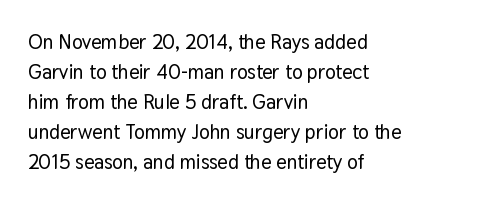
The passage shown has conventional tracking throughout. Is there much room between lines? A standard amount, neither cramped nor airy. This is the regular roman posture of the typeface. Plain, unruled lines of type. Typeset ragged right — the left edge is the straight one.
